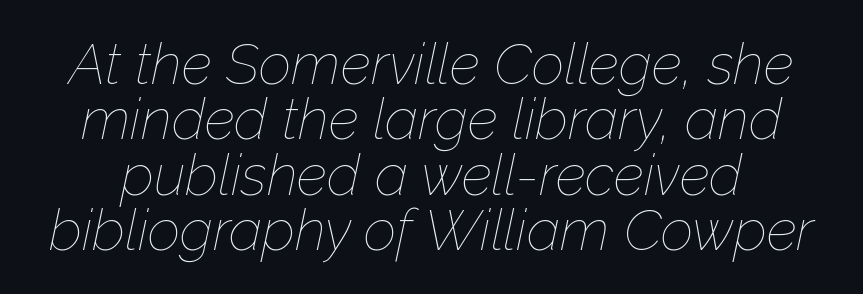
The image shows 57 px thin type, italic (leaning right); set tight line spacing (0.97x), normal letter spacing, not underlined; low stroke contrast and a medium x-height.
